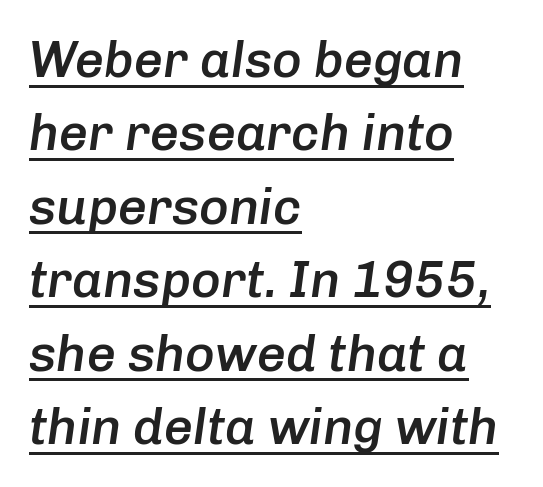
{"italic": "yes", "lean": "right", "slant_degrees": 8, "bold": "semi", "weight": "semibold", "width": "normal", "stroke_contrast": "low", "x_height": "medium", "monospaced": "no", "underline": "yes", "align": "left", "line_spacing": "normal", "line_spacing_ratio": 1.44, "letter_spacing": "normal", "letter_spacing_em": 0.0, "glyph_px": 51}
